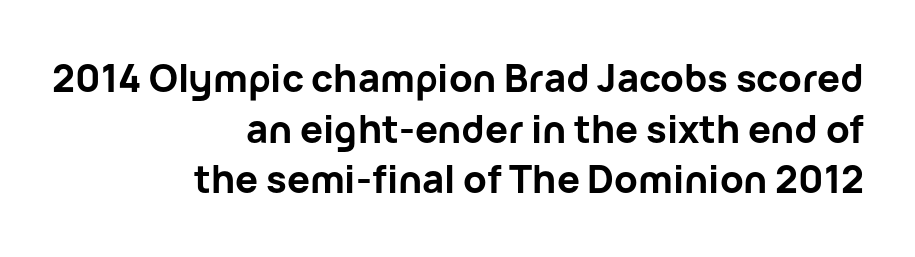
Q: Is the text bold? A: Yes.
Q: Is the text italic (slanted)? A: No, it is upright.
Q: Is the typeface a serif or a sans-serif typeface? A: Sans-serif.
Q: Is the text underlined? A: No.
Q: How is the paragraph aligned? A: Right-aligned.
Q: Is the spacing between letters normal or unusually wide? A: Normal.
Q: Is the spacing between lines tight, normal or loose? A: Normal.
Q: Width (condensed, normal, or wide)? A: Normal.
Q: Stroke contrast? A: Low.
Q: x-height? A: Medium.
Q: Monospaced? A: No.
